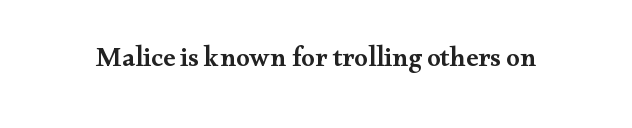
{"italic": "no", "bold": "semi", "underline": "no", "letter_spacing": "normal", "letter_spacing_em": 0.0, "glyph_px": 27}
